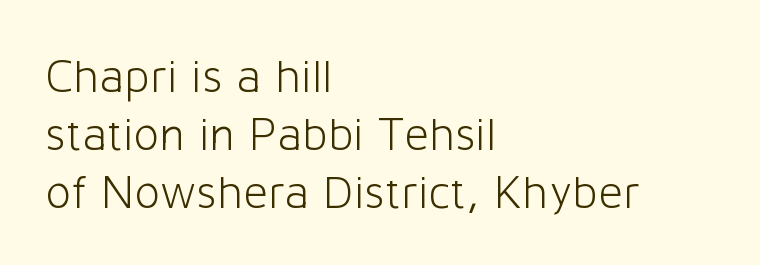
This is roman type, the default non-slanted kind. These lines are set flush left with a ragged right edge. You could not count columns in this text — the font is proportionally spaced. No feet cap the strokes, marking this as sans-serif type.
